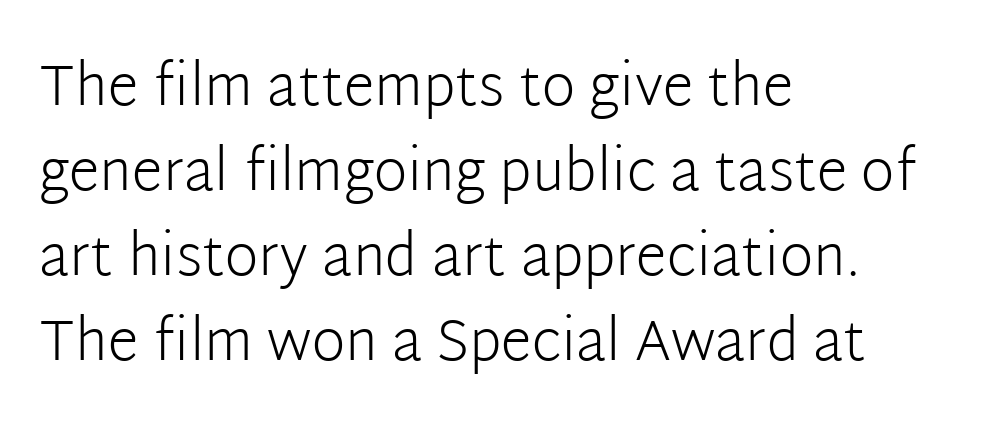
The image shows 57 px light sans-serif type, upright; set left-aligned, normal line spacing (1.49x), normal letter spacing, not underlined; low stroke contrast and a medium x-height.
